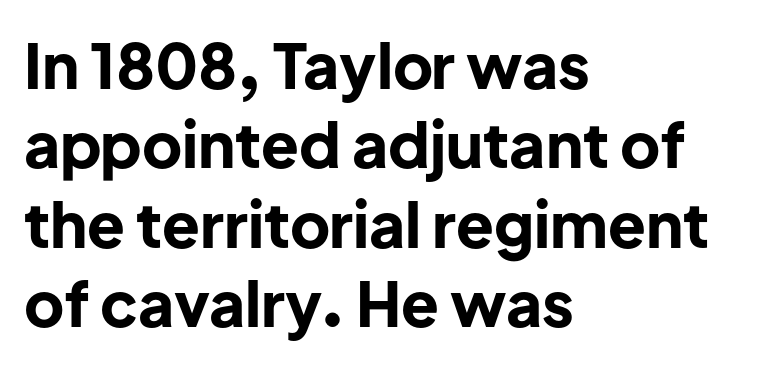
{"serif": "no", "italic": "no", "bold": "yes", "weight": "bold", "width": "normal", "stroke_contrast": "low", "x_height": "medium", "monospaced": "no", "underline": "no", "align": "left", "line_spacing": "normal", "line_spacing_ratio": 1.28, "letter_spacing": "normal", "letter_spacing_em": 0.0, "glyph_px": 62}
